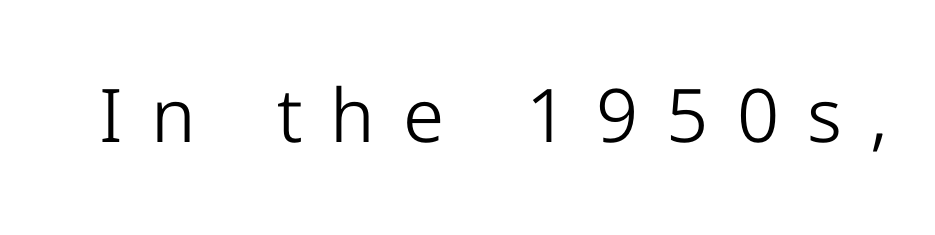
{"serif": "no", "italic": "no", "bold": "no", "weight": "light", "width": "normal", "stroke_contrast": "low", "x_height": "medium", "monospaced": "no", "underline": "no", "letter_spacing": "wide", "letter_spacing_em": 0.38, "glyph_px": 74}
